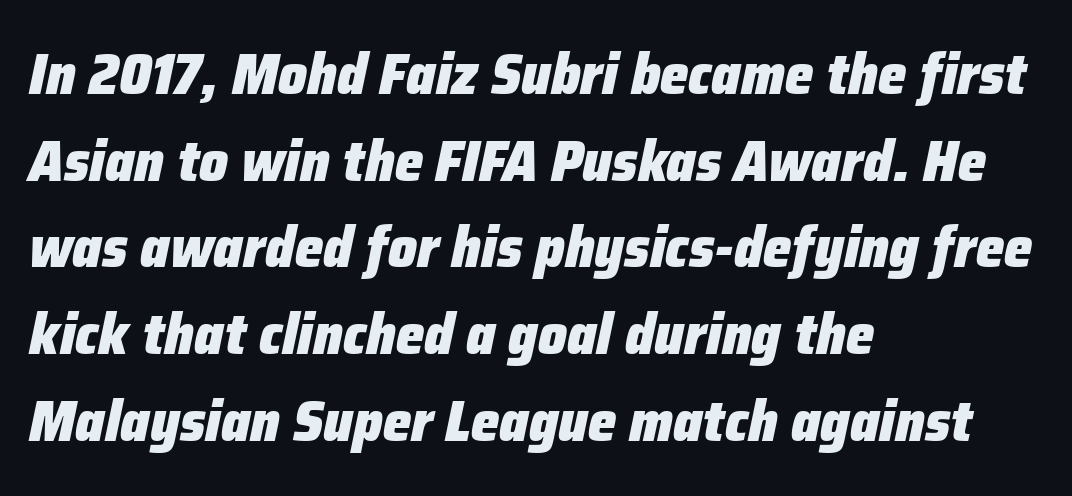
Q: Is the text bold? A: Yes.
Q: Is the text italic (slanted)? A: Yes, it leans right by about 12 degrees.
Q: Is the text underlined? A: No.
Q: How is the paragraph aligned? A: Left-aligned.
Q: Is the spacing between letters normal or unusually wide? A: Normal.
Q: Is the spacing between lines tight, normal or loose? A: Normal.
Q: Width (condensed, normal, or wide)? A: Normal.
Q: Stroke contrast? A: Low.
Q: x-height? A: Medium.
Q: Monospaced? A: No.
